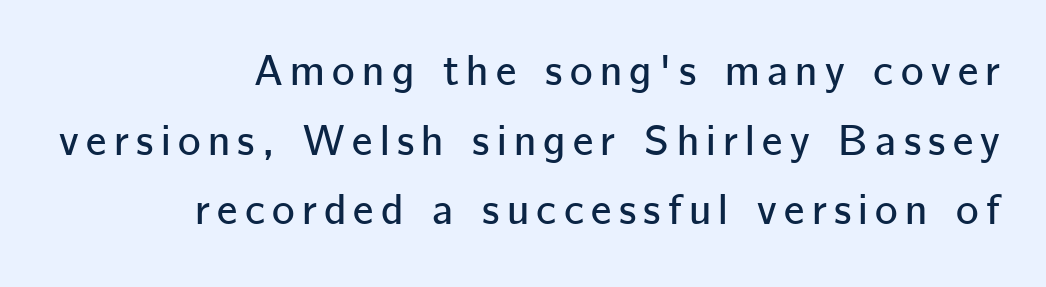
Q: Is the text italic (slanted)? A: No, it is upright.
Q: Is the typeface a serif or a sans-serif typeface? A: Sans-serif.
Q: Is the text underlined? A: No.
Q: How is the paragraph aligned? A: Right-aligned.
Q: Is the spacing between lines tight, normal or loose? A: Normal.
Q: Width (condensed, normal, or wide)? A: Normal.
Q: Stroke contrast? A: Low.
Q: x-height? A: Medium.
Q: Monospaced? A: No.
